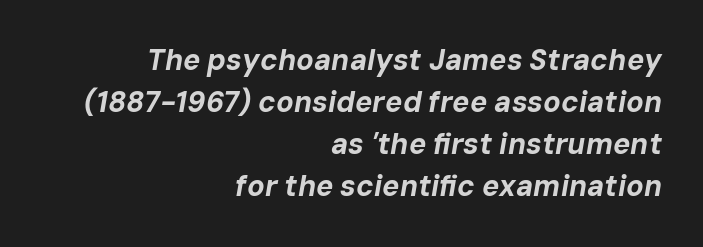
The image shows 29 px bold type, italic (leaning right); set right-aligned, normal line spacing (1.45x), normal letter spacing, not underlined; low stroke contrast and a medium x-height.
